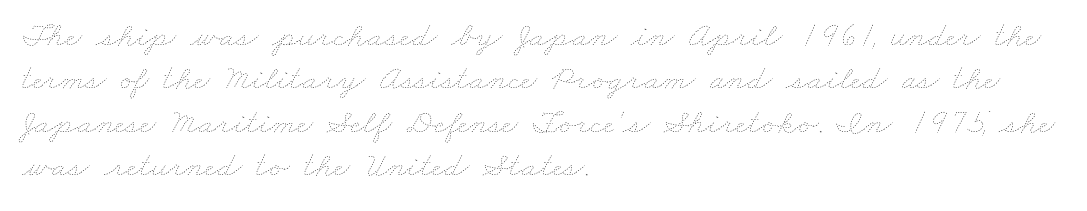
Q: Is the text bold? A: No.
Q: Is the text underlined? A: No.
Q: How is the paragraph aligned? A: Left-aligned.
Q: Is the spacing between letters normal or unusually wide? A: Normal.
Q: Width (condensed, normal, or wide)? A: Wide.
Q: Stroke contrast? A: Low.
Q: x-height? A: Small.
Q: Monospaced? A: No.
